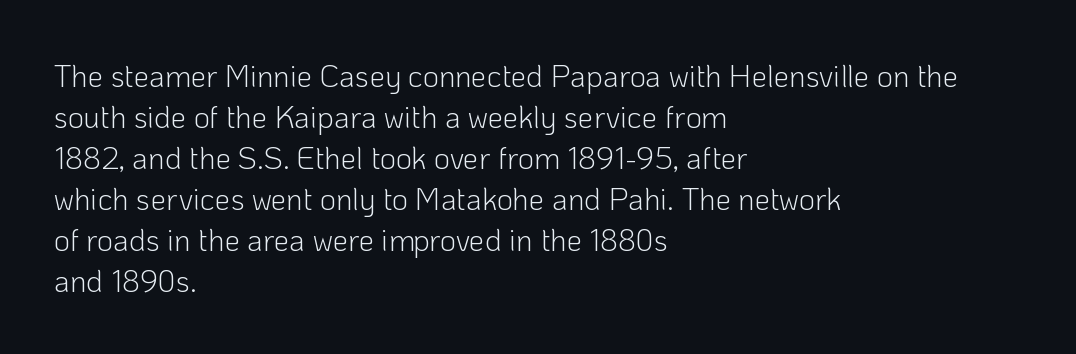
{"serif": "no", "italic": "no", "bold": "no", "weight": "light", "width": "normal", "stroke_contrast": "low", "x_height": "medium", "monospaced": "no", "underline": "no", "align": "left", "line_spacing": "normal", "line_spacing_ratio": 1.32, "letter_spacing": "normal", "letter_spacing_em": 0.0, "glyph_px": 31}
